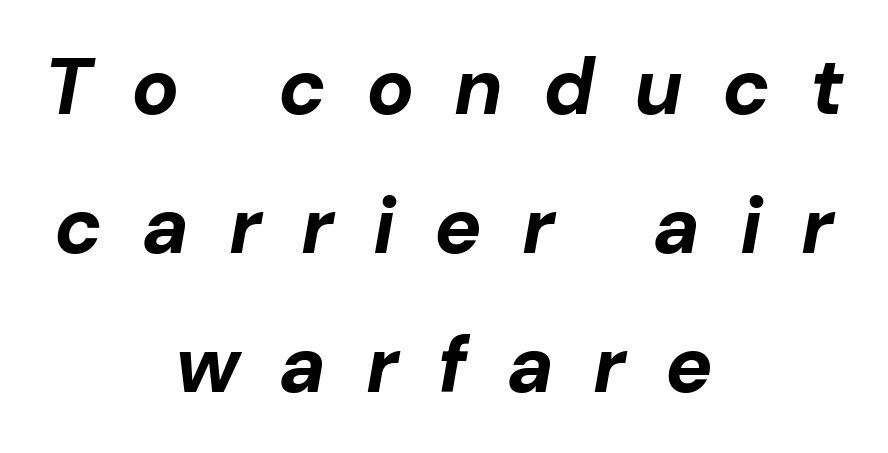
{"italic": "yes", "lean": "right", "slant_degrees": 10, "bold": "yes", "weight": "bold", "width": "normal", "stroke_contrast": "low", "x_height": "medium", "monospaced": "no", "underline": "no", "align": "center", "line_spacing_ratio": 1.76, "letter_spacing": "wide", "letter_spacing_em": 0.5, "glyph_px": 79}
